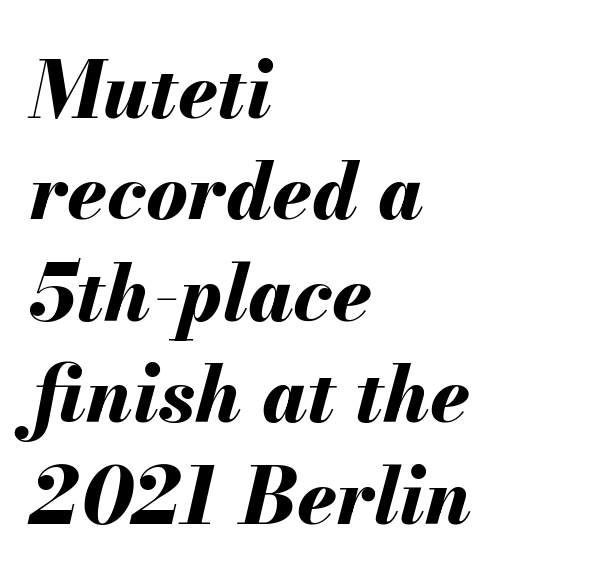
{"italic": "yes", "lean": "right", "slant_degrees": 13, "bold": "yes", "weight": "bold", "width": "normal", "stroke_contrast": "medium", "x_height": "small", "monospaced": "no", "underline": "no", "align": "left", "line_spacing": "normal", "line_spacing_ratio": 1.3, "letter_spacing": "normal", "letter_spacing_em": 0.0, "glyph_px": 78}
